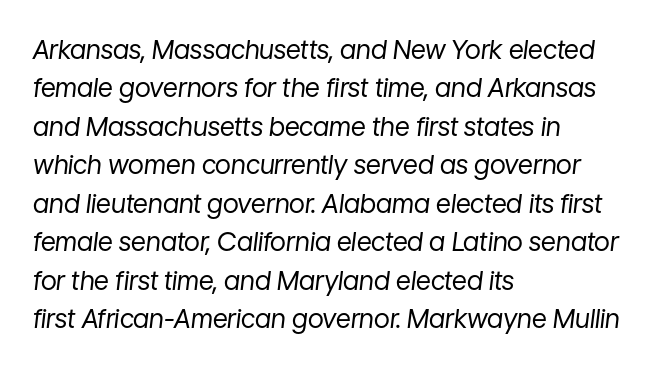
Q: Is the text bold? A: No.
Q: Is the text italic (slanted)? A: Yes, it leans right by about 7 degrees.
Q: Is the text underlined? A: No.
Q: How is the paragraph aligned? A: Left-aligned.
Q: Is the spacing between letters normal or unusually wide? A: Normal.
Q: Is the spacing between lines tight, normal or loose? A: Normal.
